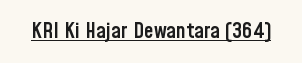
The image shows 22 px text type, upright; set normal letter spacing, underlined.
